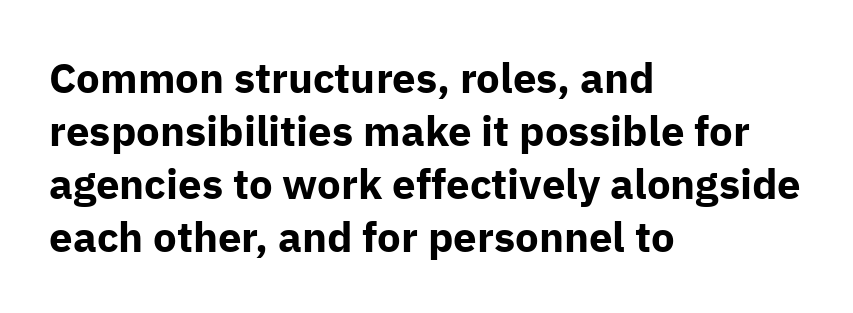
If you measured baseline to baseline, you'd find a middling distance. Do the characters align in a grid? No, the font is proportional. The characters display no serif detailing; their extremities are plain. No italicization has been applied; the sample stays upright.
